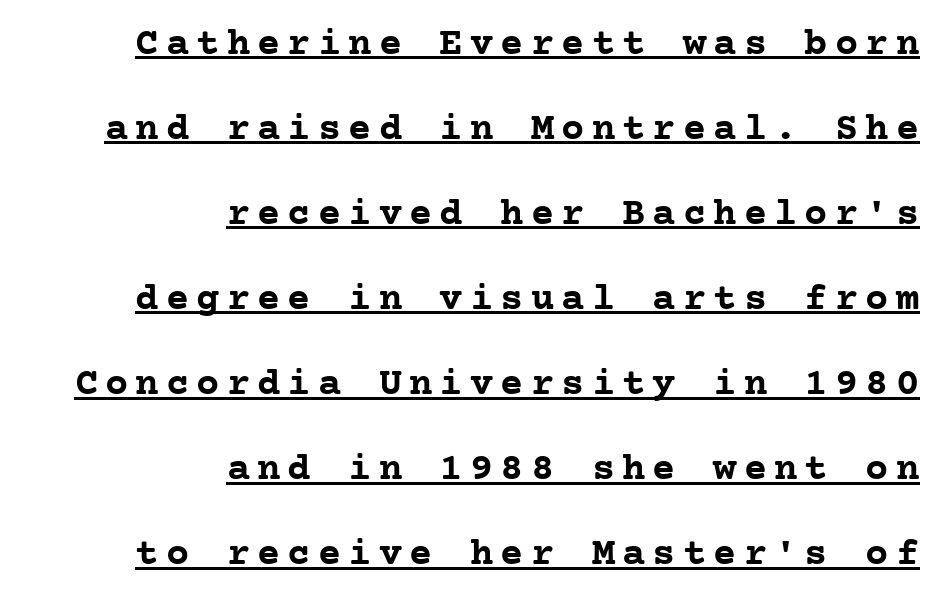
Q: Is the text bold? A: Yes.
Q: Is the text italic (slanted)? A: No, it is upright.
Q: Is the typeface a serif or a sans-serif typeface? A: Serif.
Q: Is the text underlined? A: Yes.
Q: How is the paragraph aligned? A: Right-aligned.
Q: Is the spacing between lines tight, normal or loose? A: Loose.
Q: Width (condensed, normal, or wide)? A: Normal.
Q: Stroke contrast? A: Low.
Q: x-height? A: Medium.
Q: Monospaced? A: Yes.
